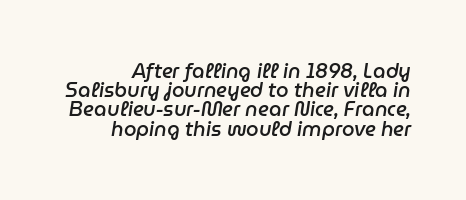
The image shows 20 px text type, italic (leaning right); set right-aligned, tight line spacing (0.96x), normal letter spacing, not underlined.
